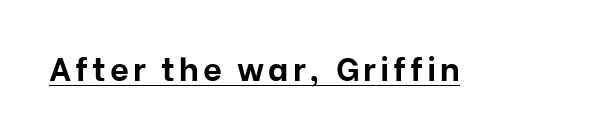
Style check: upright. The glyphs in this specimen are sans serif. Somebody hit Ctrl+U on this one — the words are underlined. Summary of weight: heavy, a full bold. You could not count columns in this text — the font is proportionally spaced.
